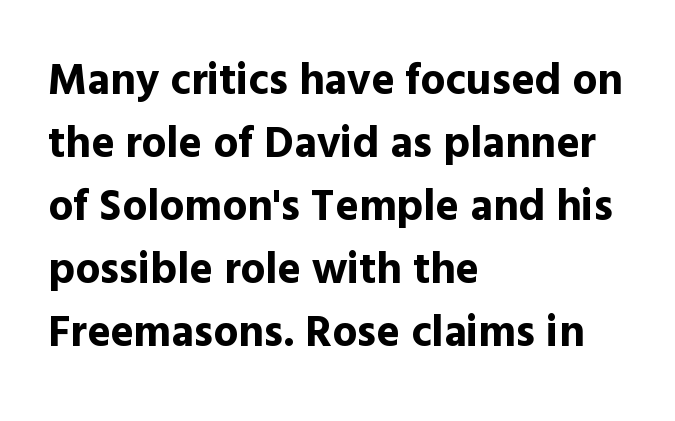
Horizontal bands of white between lines are of average thickness. Compared with typical body copy, the letter spacing here is the same. Line starts are locked; line ends wander. Heavy-handed strokes throughout: this text is bold.
